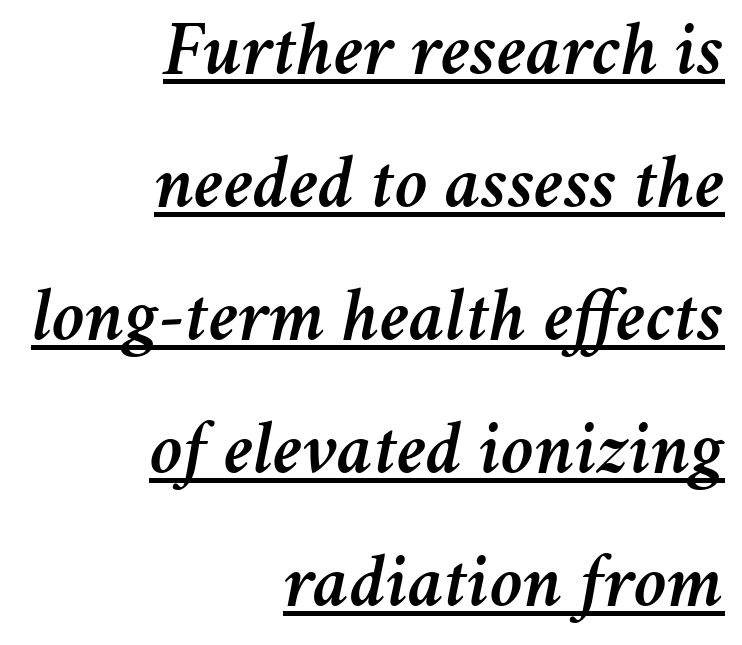
The lettering is marked with a stroke running underneath it. A student would call this right alignment; a typographer would say flush right, rag left. Does the lettering tilt? It does — this is italic. Short note: letters normally spaced.
